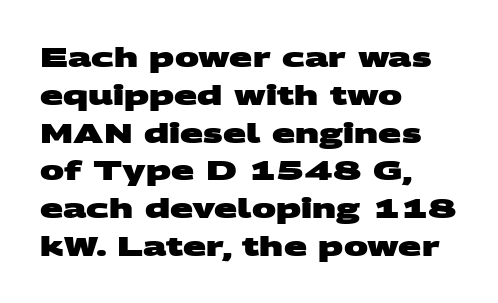
The image shows 27 px bold type; set left-aligned, normal line spacing (1.4x), normal letter spacing, not underlined.
